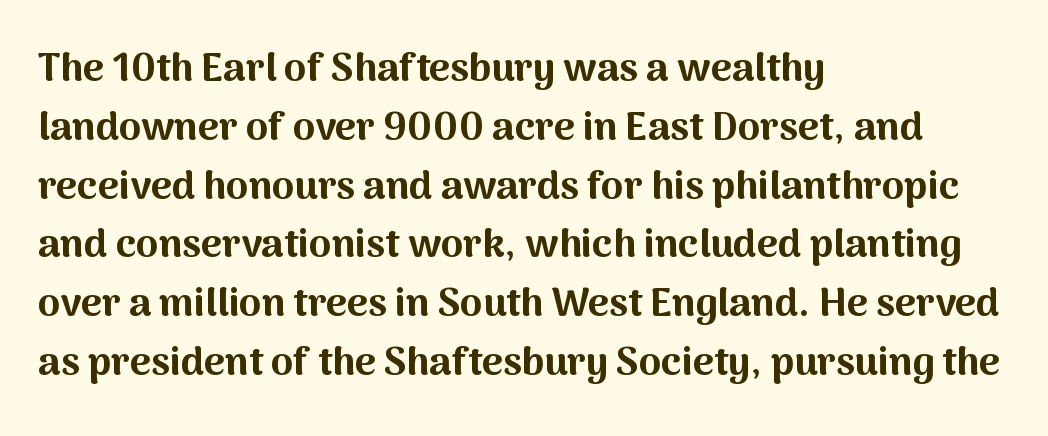
Each new line begins a customary step beneath the previous one. A typesetter would call this proportional, since set widths differ per character. The strip under each line holds only bare page. Nobody touched the tracking dial on this one. These lines are set flush left with a ragged right edge. This is heavy type, rendered in bold.
